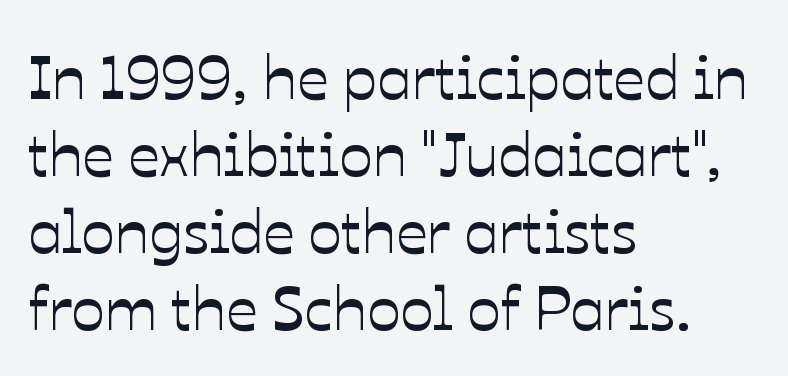
{"italic": "no", "width": "normal", "stroke_contrast": "low", "x_height": "medium", "monospaced": "no", "underline": "no", "align": "left", "line_spacing_ratio": 1.24, "letter_spacing": "normal", "letter_spacing_em": 0.0, "glyph_px": 62}
